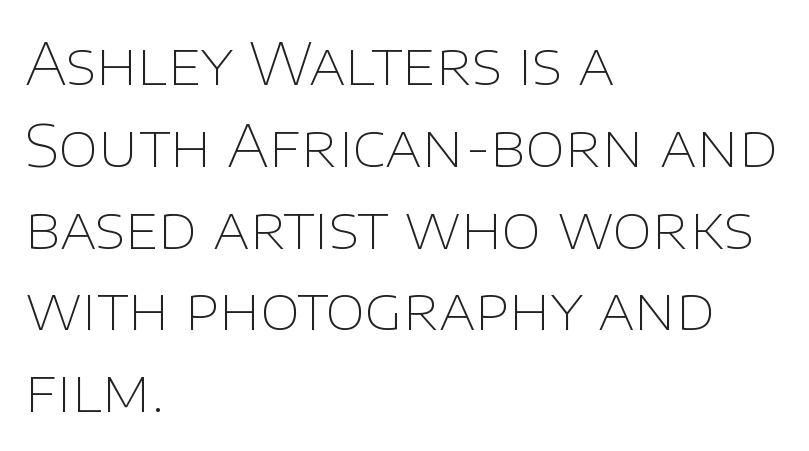
{"serif": "no", "italic": "no", "bold": "no", "weight": "thin", "width": "normal", "stroke_contrast": "low", "x_height": "large", "monospaced": "no", "underline": "no", "align": "left", "line_spacing": "normal", "line_spacing_ratio": 1.41, "letter_spacing": "normal", "letter_spacing_em": 0.0, "glyph_px": 58}
